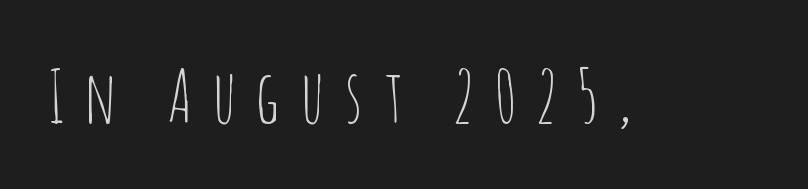
The passage shown is typed in a proportional face where columns would drift. Is this a sans? Yes — the strokes have no serifs. Anything drawn beneath the words? Only blank space. Posture: straight, roman, zero tilt. No extra ink here — the face is not bold.
